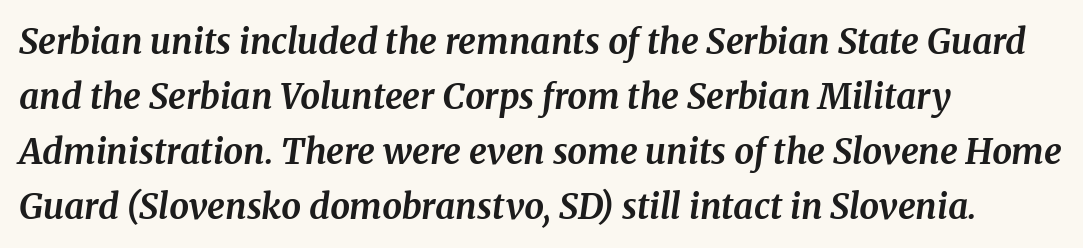
Note: serifs present on the glyphs. Is the block centered? No — it sits flush against the left margin. The baseline area is clear. This sample keeps an unexceptional amount of space between lines.
